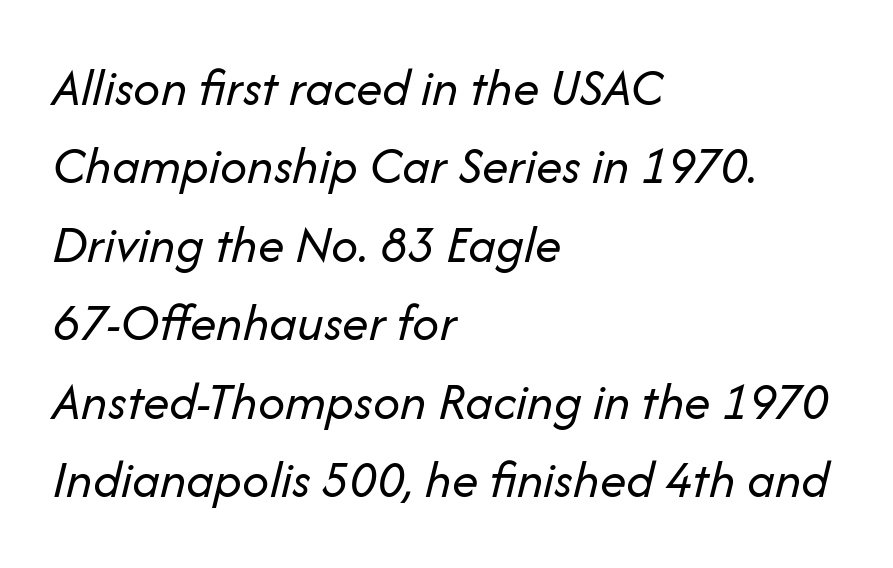
The image shows 53 px regular-weight type, italic (leaning right); set left-aligned, normal line spacing (1.48x), normal letter spacing, not underlined; low stroke contrast and a medium x-height.
